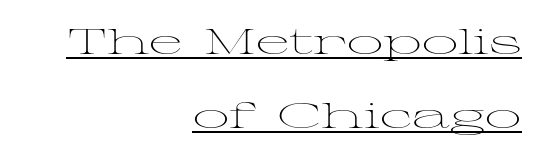
You could not count columns in this text — the font is proportionally spaced. Interline gaps are noticeably wide in this sample. Right-aligned paragraph, ragged on the left. Check the space under the baseline: a stroke is drawn there.
